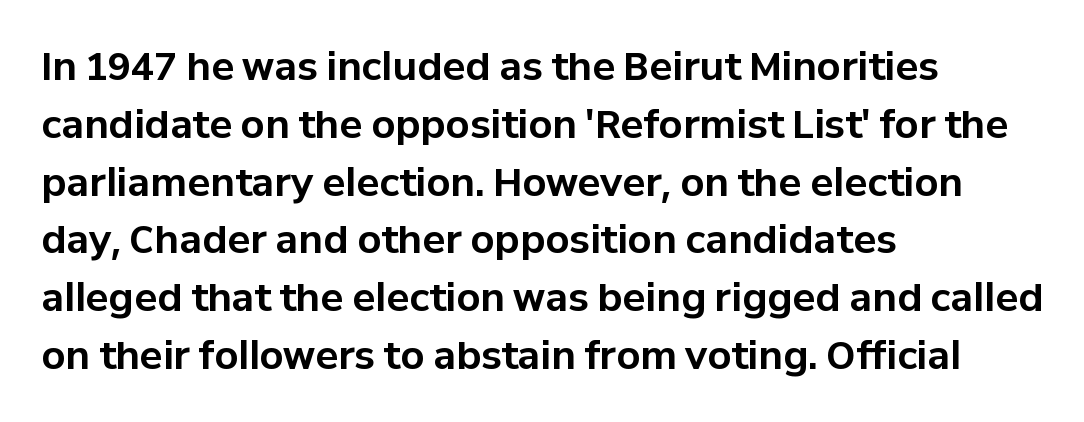
Alignment: flush left. Rule under the text: the space is simply empty. In terms of weight, the rendering is a true, heavy bold. Character widths vary here, with narrow letters taking less room than wide ones. Quick note: interline space is typical. Is there any slant? The stems are plumb.
